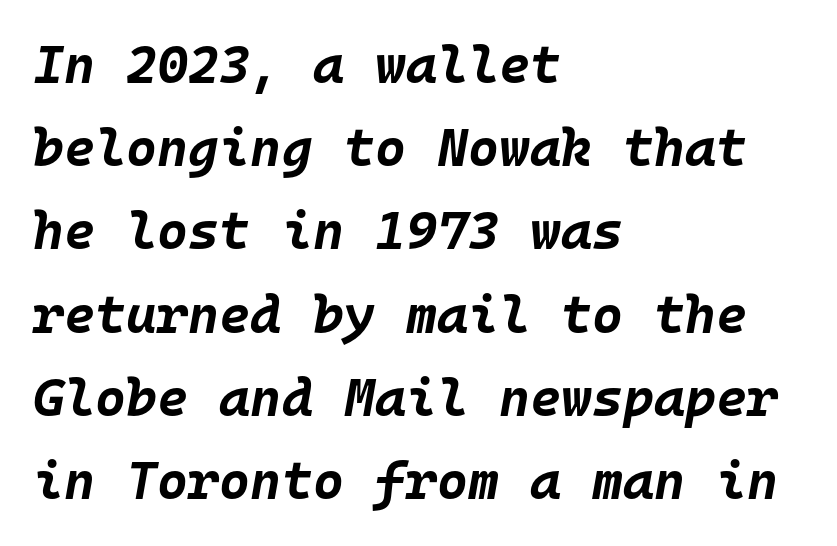
You'd pick this weight for a headline — it's a proper bold. The block of text has a typical density, with ordinary space between rows. Slant detected: the letters are inclined. The face used here is monospaced, like something from a code editor. The rag falls on the right side of this text block.
